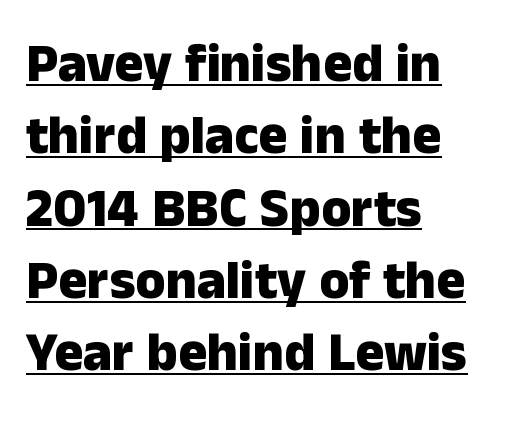
These words are printed bold, with thick strokes throughout. Underlining? Definitely there. The letters advance in unequal steps, a hallmark of proportional type. Is the letter spacing exaggerated? No — it looks like the ordinary default. The passage shown is typeset with a sans-serif family.
